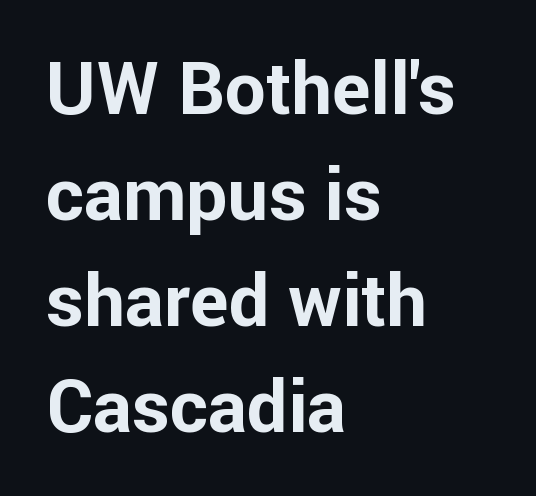
{"serif": "no", "italic": "no", "bold": "yes", "weight": "bold", "width": "normal", "stroke_contrast": "low", "x_height": "medium", "monospaced": "no", "underline": "no", "align": "left", "line_spacing": "normal", "line_spacing_ratio": 1.45, "letter_spacing": "normal", "letter_spacing_em": 0.0, "glyph_px": 73}
